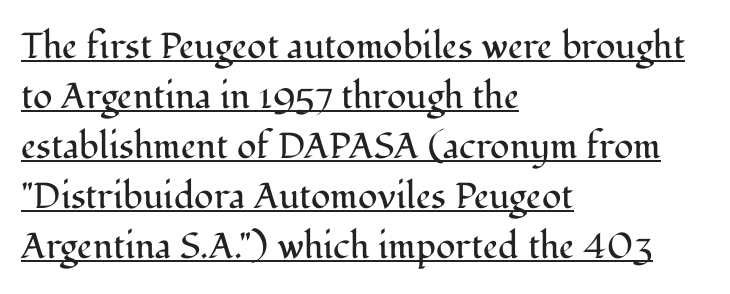
Q: Is the text bold? A: No.
Q: Is the text italic (slanted)? A: No, it is upright.
Q: Is the typeface a serif or a sans-serif typeface? A: Serif.
Q: Is the text underlined? A: Yes.
Q: How is the paragraph aligned? A: Left-aligned.
Q: Is the spacing between letters normal or unusually wide? A: Normal.
Q: Is the spacing between lines tight, normal or loose? A: Normal.
Q: Width (condensed, normal, or wide)? A: Normal.
Q: Stroke contrast? A: Medium.
Q: x-height? A: Medium.
Q: Monospaced? A: No.
